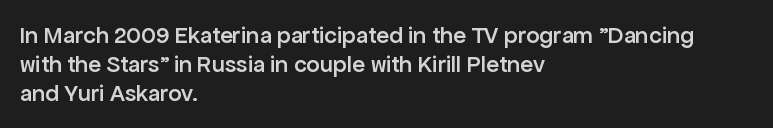
Q: Is the text bold? A: Semi-bold.
Q: Is the text italic (slanted)? A: No, it is upright.
Q: Is the text underlined? A: No.
Q: How is the paragraph aligned? A: Left-aligned.
Q: Is the spacing between letters normal or unusually wide? A: Normal.
